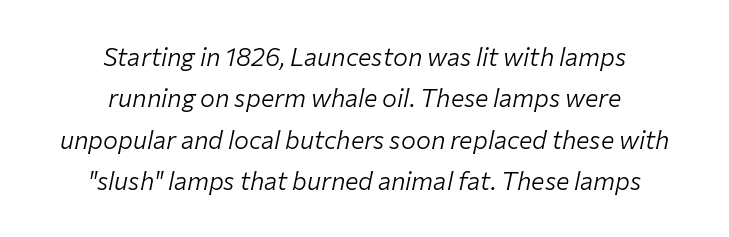
{"italic": "yes", "lean": "right", "slant_degrees": 12, "bold": "no", "underline": "no", "align": "center", "line_spacing": "normal", "line_spacing_ratio": 1.66, "letter_spacing": "normal", "letter_spacing_em": 0.0, "glyph_px": 25}
